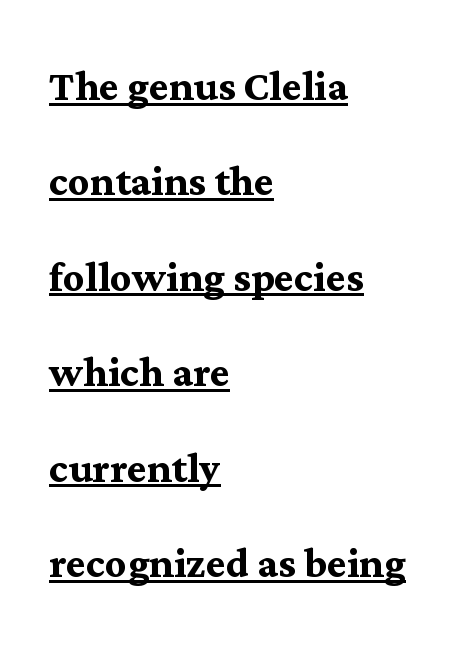
Q: Is the text bold? A: Yes.
Q: Is the text italic (slanted)? A: No, it is upright.
Q: Is the typeface a serif or a sans-serif typeface? A: Serif.
Q: Is the text underlined? A: Yes.
Q: How is the paragraph aligned? A: Left-aligned.
Q: Is the spacing between letters normal or unusually wide? A: Normal.
Q: Width (condensed, normal, or wide)? A: Normal.
Q: Stroke contrast? A: Medium.
Q: x-height? A: Medium.
Q: Monospaced? A: No.
